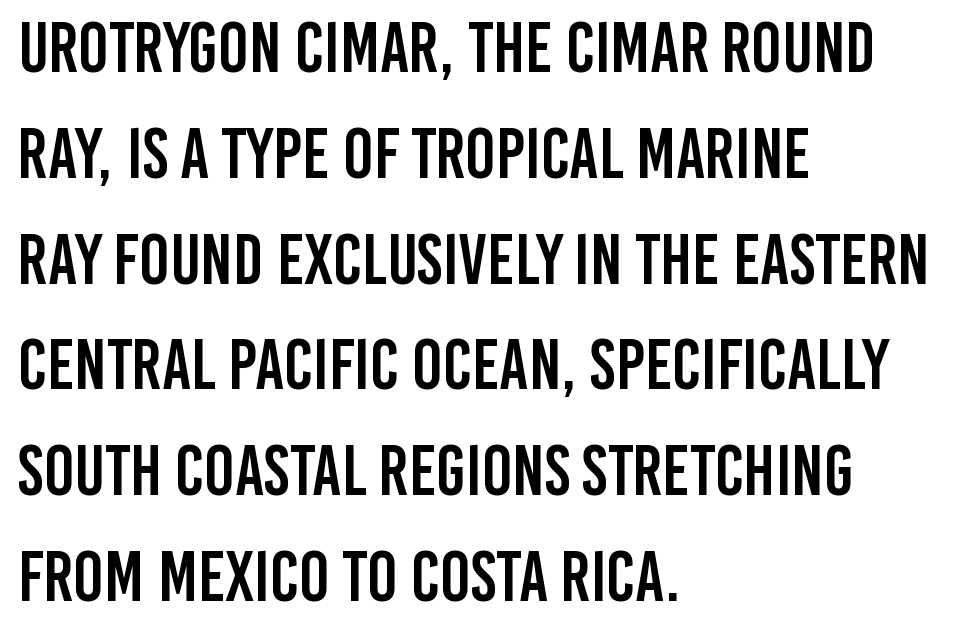
{"serif": "no", "italic": "no", "width": "condensed", "stroke_contrast": "low", "x_height": "large", "monospaced": "no", "underline": "no", "align": "left", "line_spacing": "normal", "line_spacing_ratio": 1.49, "letter_spacing": "normal", "letter_spacing_em": 0.0, "glyph_px": 71}
